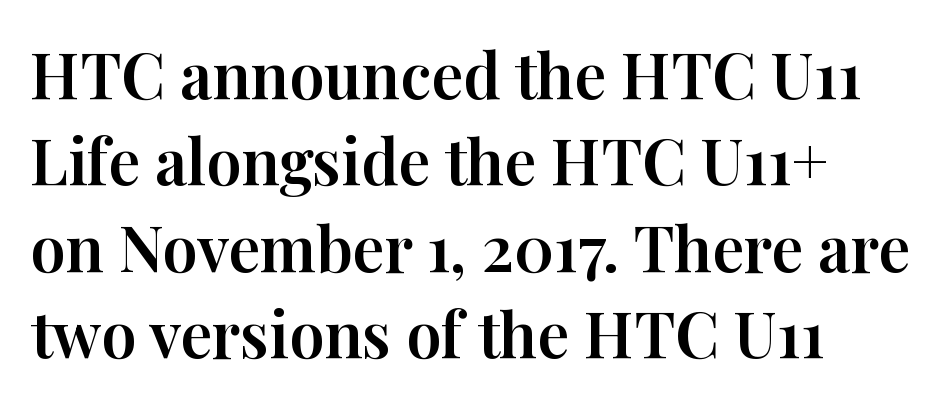
Q: Is the text italic (slanted)? A: No, it is upright.
Q: Is the typeface a serif or a sans-serif typeface? A: Serif.
Q: Is the text underlined? A: No.
Q: Is the spacing between letters normal or unusually wide? A: Normal.
Q: Is the spacing between lines tight, normal or loose? A: Normal.
Q: Width (condensed, normal, or wide)? A: Normal.
Q: Stroke contrast? A: High.
Q: x-height? A: Medium.
Q: Monospaced? A: No.
